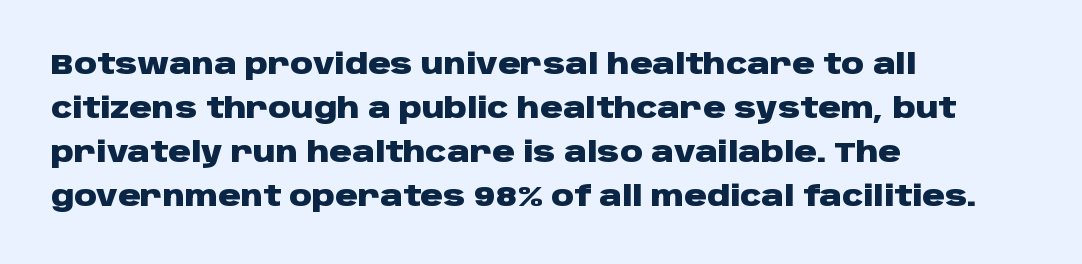
The type family on display is of the sans-serif kind. Quick note: interline space is typical. Line starts are locked; line ends wander. This sample has the flowing, uneven cadence of proportional lettering. The glyphs are unaccompanied by any horizontal stroke below them. How are the letters spaced? Ordinarily, with no added tracking.
